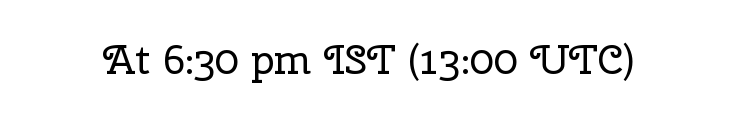
The image shows 41 px regular-weight serif type, upright; set normal letter spacing, not underlined; low stroke contrast and a medium x-height.
